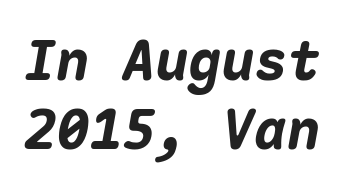
This sample uses an oblique cut, with every glyph tilted off the vertical. Each word holds together tightly as a unit, with standard inter-letter gaps. Looks like terminal output: every glyph gets an equal slot. The specimen omits any rule beneath the text block's lines. Leading matches the norm, producing a regular column.
